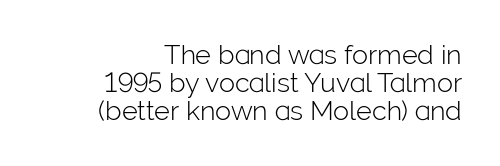
{"italic": "no", "bold": "no", "underline": "no", "align": "right", "line_spacing": "tight", "line_spacing_ratio": 1.04, "letter_spacing": "normal", "letter_spacing_em": 0.0, "glyph_px": 27}
